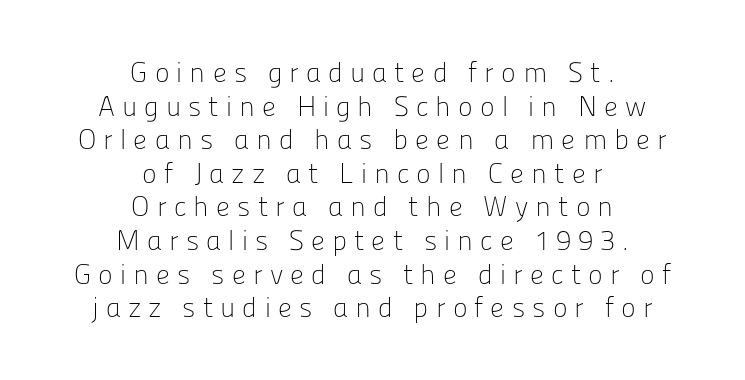
{"serif": "no", "italic": "no", "bold": "no", "weight": "light", "width": "normal", "stroke_contrast": "low", "x_height": "medium", "monospaced": "no", "underline": "no", "align": "center", "line_spacing_ratio": 1.2, "letter_spacing": "wide", "letter_spacing_em": 0.25, "glyph_px": 28}
